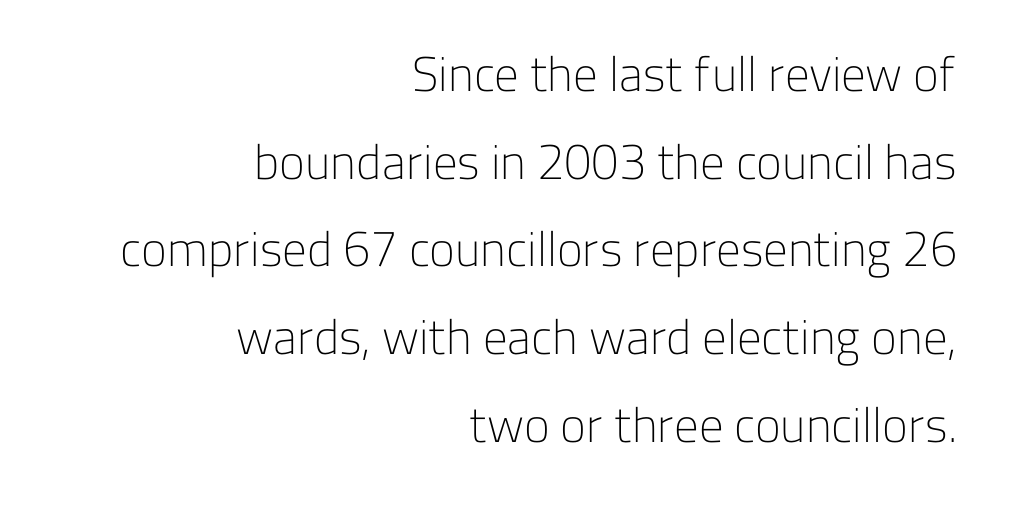
The image shows 49 px light sans-serif type, upright; set right-aligned, line spacing 1.79x, normal letter spacing, not underlined; low stroke contrast and a medium x-height.
